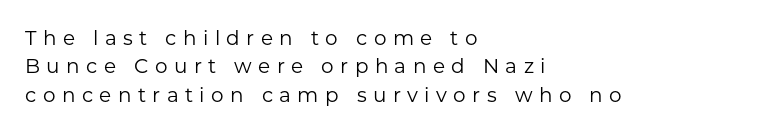
Bold? No — there's no thickening of the strokes. Beneath every word, the page is bare. Italic: no, the glyphs are upright roman. Horizontally, the lines are justified to the leading edge only. Compared with typical paragraphs, the rows here are spaced about the same. Compared with typical body copy, the letter spacing here is much looser.
